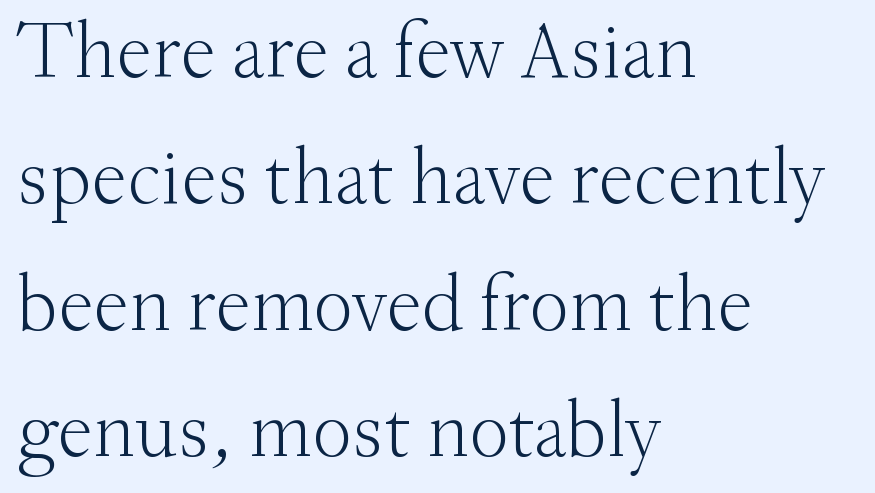
The passage shown stacks its lines at a standard gap. The space directly below the letters is spotless. Nobody touched the tracking dial on this one. This sample uses an upright cut, with every glyph sitting square on the baseline. Little horizontal feet cap the strokes, marking this as serif type.
